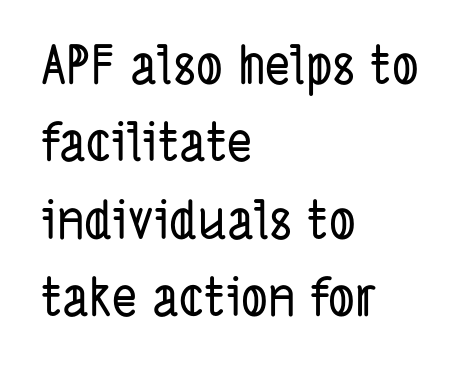
The image shows 53 px condensed sans-serif type; set left-aligned, normal line spacing (1.46x), normal letter spacing, not underlined; low stroke contrast and a medium x-height.
